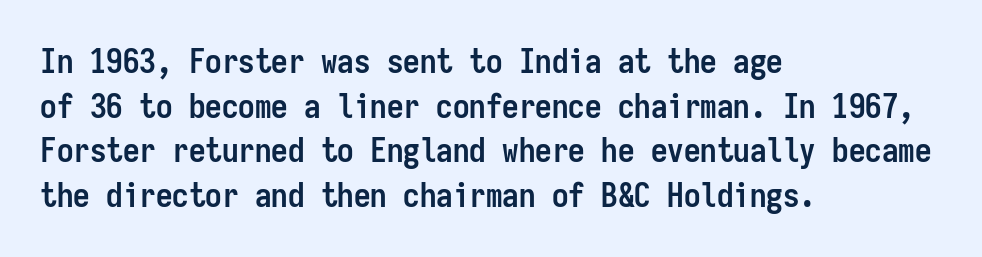
{"serif": "no", "italic": "no", "bold": "yes", "weight": "semibold", "width": "condensed", "stroke_contrast": "low", "x_height": "medium", "monospaced": "yes", "underline": "no", "align": "left", "line_spacing": "normal", "line_spacing_ratio": 1.35, "letter_spacing": "normal", "letter_spacing_em": 0.0, "glyph_px": 33}
